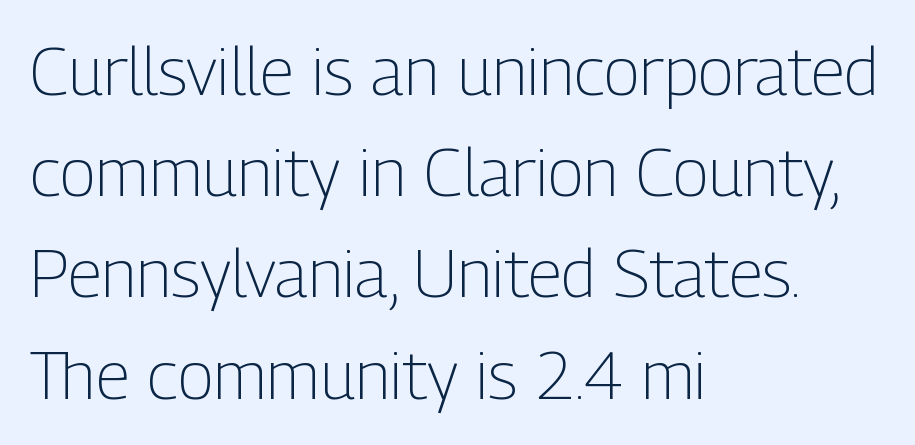
Character widths vary here, with narrow letters taking less room than wide ones. Line spacing here is normal. The typography opts for an upright posture over an oblique one. This rendering uses left alignment, leaving the right contour irregular.
